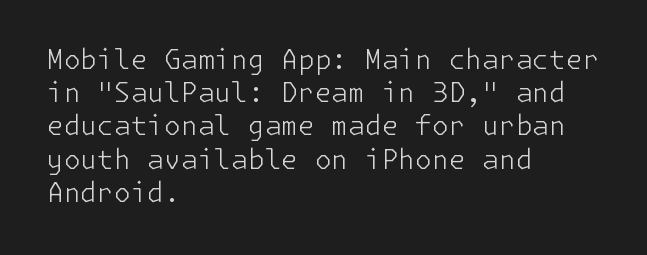
Q: Is the text bold? A: No.
Q: Is the text italic (slanted)? A: No, it is upright.
Q: Is the text underlined? A: No.
Q: How is the paragraph aligned? A: Left-aligned.
Q: Is the spacing between letters normal or unusually wide? A: Normal.
